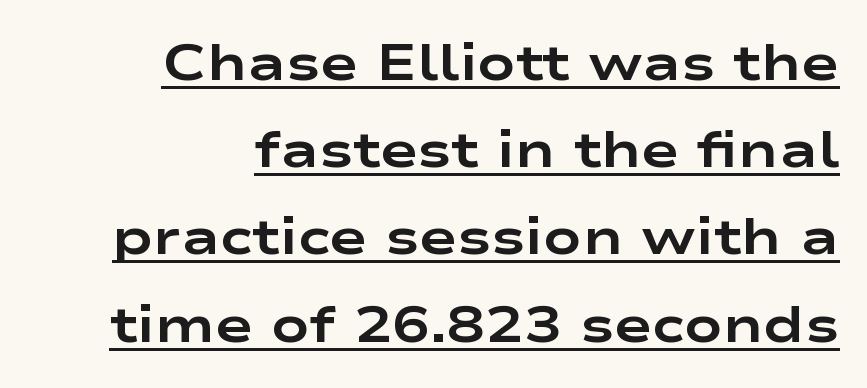
Posture: upright roman. The setting favours the right margin, as signatures and pull-quotes sometimes do. Somebody hit Ctrl+U on this one — the words are underlined. Glyph-to-glyph distance matches everyday printed text. Serif or sans? Sans — the stroke terminals are bare. Weight check: bold — yes, fully.
